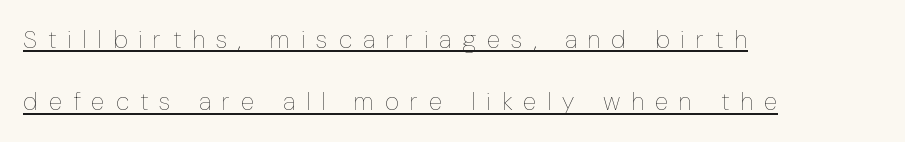
Q: Is the text bold? A: No.
Q: Is the text italic (slanted)? A: No, it is upright.
Q: Is the text underlined? A: Yes.
Q: How is the paragraph aligned? A: Left-aligned.
Q: Is the spacing between letters normal or unusually wide? A: Unusually wide.
Q: Is the spacing between lines tight, normal or loose? A: Loose.
